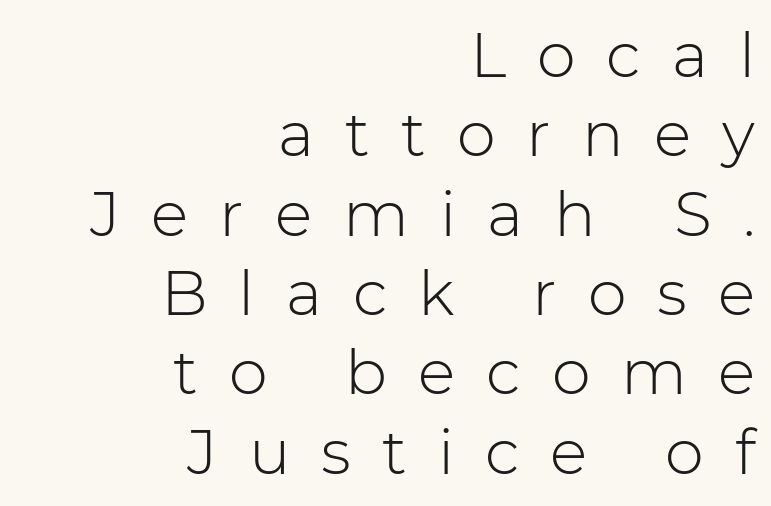
Weight: regular or lighter. The gap between lines stays unmarked. Unlike italic type, these characters show no tilt at all. This rendering widens character spacing well past its baseline value. Baseline-to-baseline distance is the conventional proportion of letter height.
